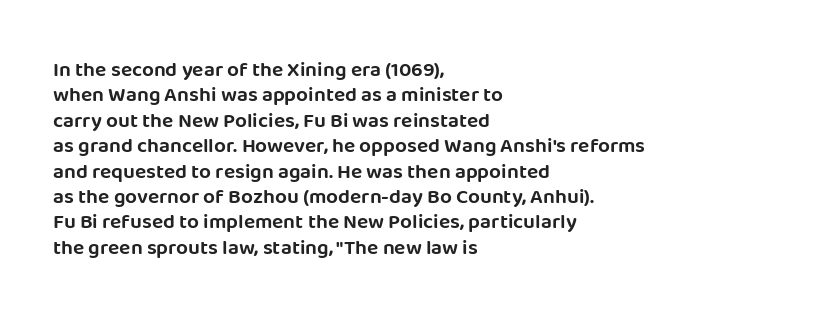
{"italic": "no", "underline": "no", "align": "left", "line_spacing_ratio": 1.21, "letter_spacing": "normal", "letter_spacing_em": 0.0, "glyph_px": 21}
